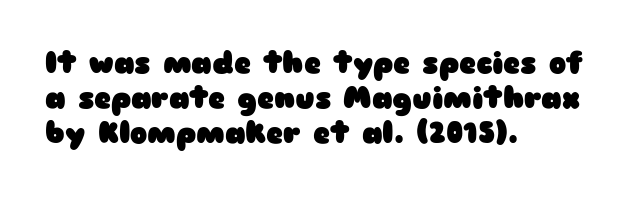
This rendering leaves character spacing at its baseline value. No word sits above an underline. Summary of weight: heavy, a full bold. Compared with a centered layout, this one pins lines to the left instead. Every stem runs plumb, perpendicular to the baseline. Character widths vary here, with narrow letters taking less room than wide ones.
